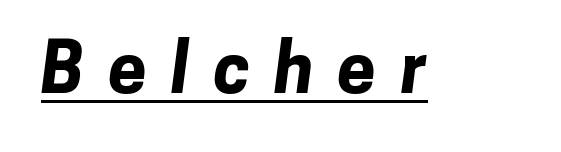
I'd describe the lettering as bold — thick and assertive. Does a line run under the words? Yes, clearly. To sum up the face: it is a sans, with no serifs. The tracking reads as deliberately expanded to a designer's eye. You could not count columns in this text — the font is proportionally spaced.
